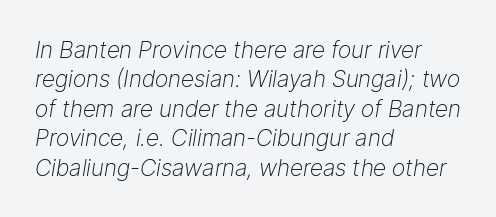
{"italic": "yes", "lean": "right", "slant_degrees": 9, "bold": "no", "underline": "no", "align": "left", "line_spacing": "normal", "line_spacing_ratio": 1.28, "letter_spacing": "normal", "letter_spacing_em": 0.0, "glyph_px": 23}
